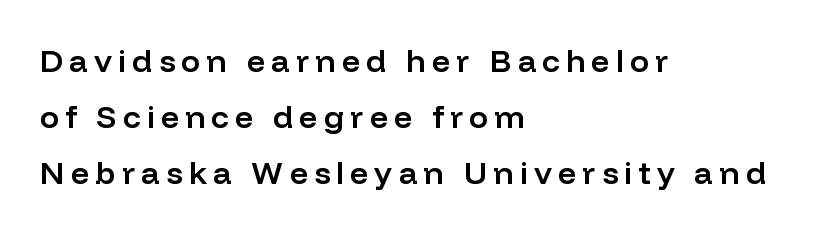
{"serif": "no", "italic": "no", "bold": "semi", "weight": "semibold", "width": "normal", "stroke_contrast": "low", "x_height": "medium", "monospaced": "no", "underline": "no", "align": "left", "line_spacing_ratio": 1.75, "glyph_px": 32}
